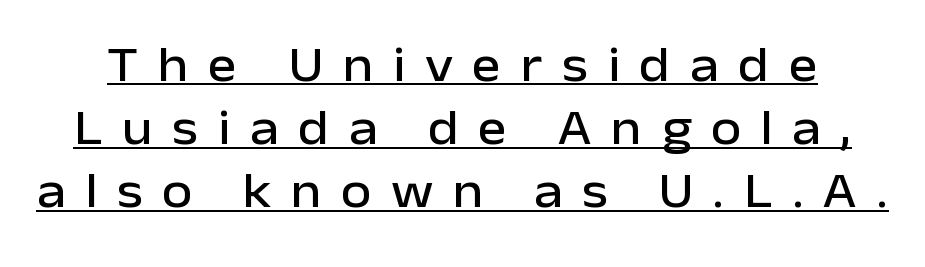
{"serif": "no", "italic": "no", "width": "normal", "stroke_contrast": "low", "x_height": "medium", "monospaced": "no", "underline": "yes", "line_spacing": "normal", "line_spacing_ratio": 1.29, "letter_spacing": "wide", "letter_spacing_em": 0.4, "glyph_px": 49}
